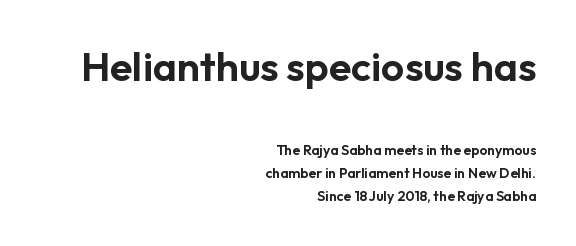
These lines keep a tight, regular rhythm from letter to letter. Line ends are locked; line starts wander. Descender tails drop into unmarked territory. Spacing verdict: proportional, widths tailored to each character. Reading down the column, the eye jumps a familiar distance to each next line. Ascenders rise straight up at ninety degrees.
